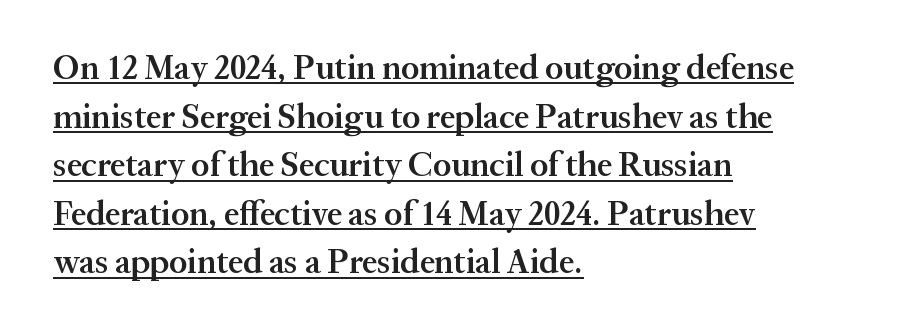
The image shows 34 px semibold serif type, upright; set left-aligned, normal line spacing (1.43x), normal letter spacing, underlined; medium stroke contrast and a medium x-height.
